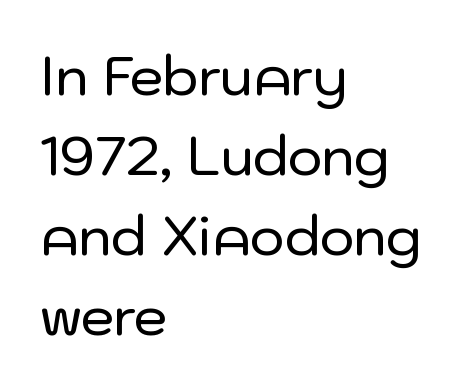
These lines sit exactly where default settings would place them. Ordinary non-slanted type is in use. Typeset ragged right — the left edge is the straight one. Examine the stroke ends and you'll find no serifs. Tracking value appears to be zero — textbook default spacing.
